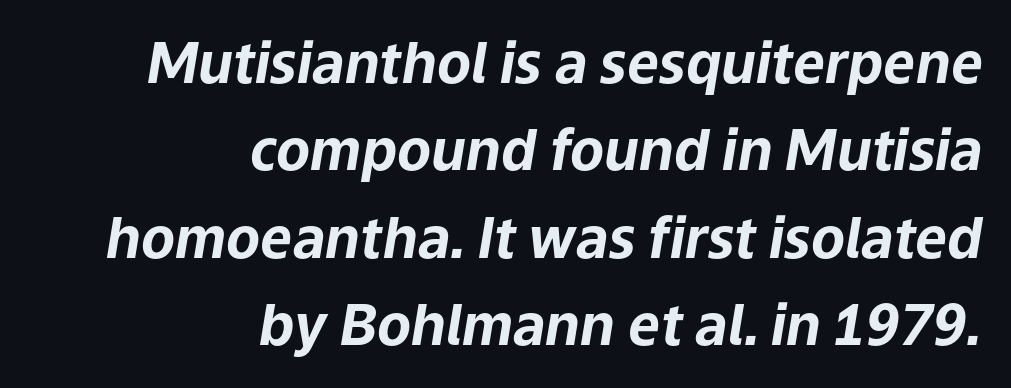
The image shows 56 px bold type, italic (leaning right); set right-aligned, normal line spacing (1.56x), normal letter spacing, not underlined; low stroke contrast and a medium x-height.
